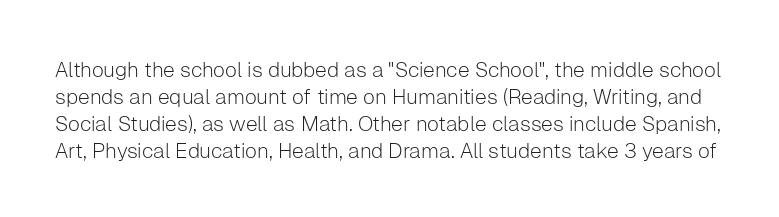
Bold? No — there's no thickening of the strokes. Line spacing here is normal. Here the glyphs are tracked normally, forming tight word shapes. Rule under the text: the space is simply empty. If you drew a line through each stem, it would be perfectly vertical.
